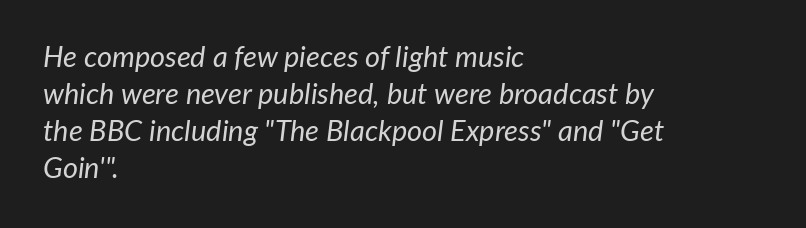
The image shows 29 px regular-weight type, italic (leaning right); set left-aligned, normal line spacing (1.28x), normal letter spacing, not underlined; low stroke contrast and a medium x-height.
